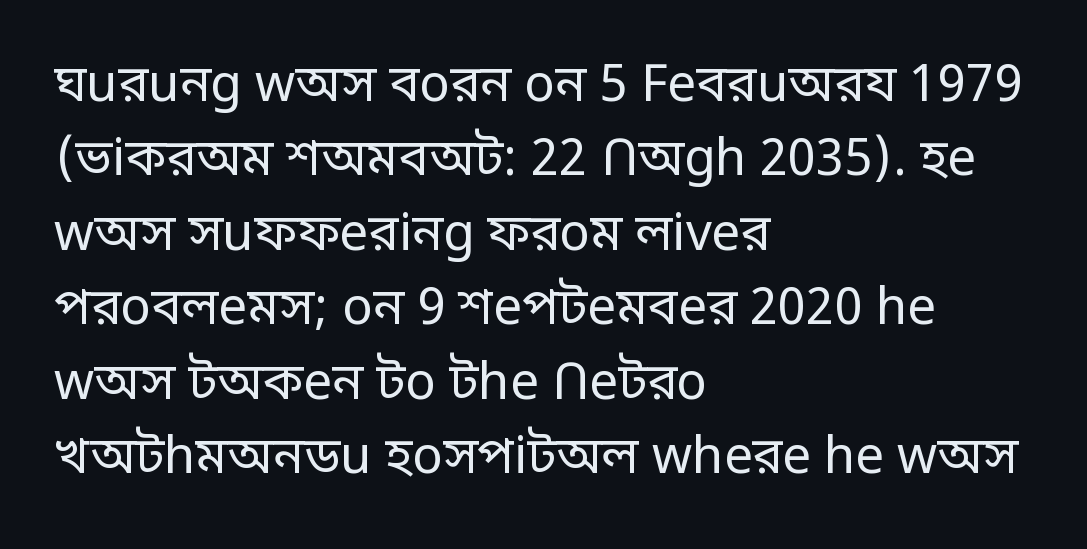
The image shows 51 px regular-weight sans-serif type, upright; set left-aligned, normal line spacing (1.46x), normal letter spacing, not underlined; low stroke contrast and a large x-height.
